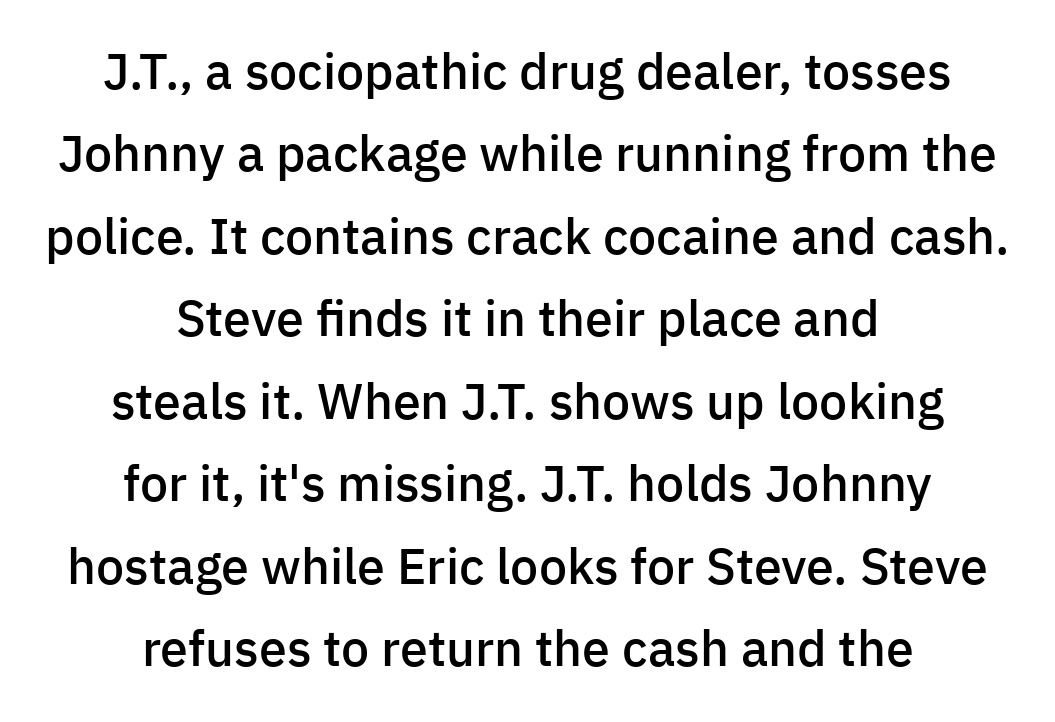
The strip under each line holds only bare page. In terms of posture, this sample is upright. The text block is weighted toward neither margin, spreading evenly from the middle. The characters display no serif detailing; their extremities are plain.
